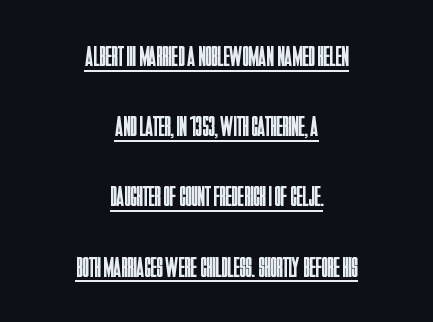
Q: Is the text bold? A: No.
Q: Is the text italic (slanted)? A: No, it is upright.
Q: Is the typeface a serif or a sans-serif typeface? A: Sans-serif.
Q: Is the text underlined? A: Yes.
Q: How is the paragraph aligned? A: Centered.
Q: Is the spacing between letters normal or unusually wide? A: Normal.
Q: Is the spacing between lines tight, normal or loose? A: Loose.
Q: Width (condensed, normal, or wide)? A: Condensed.
Q: Stroke contrast? A: Low.
Q: x-height? A: Large.
Q: Monospaced? A: No.
